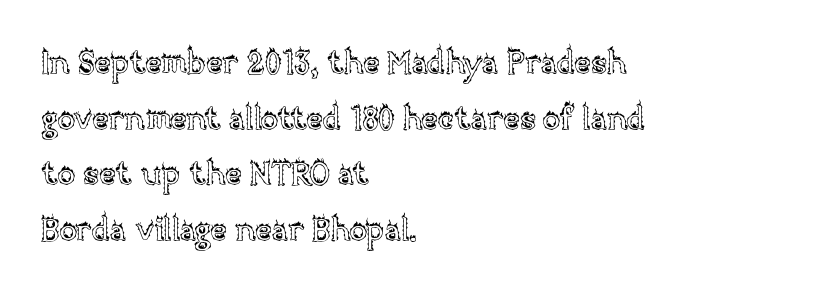
The area under the type is left untouched. Left-aligned paragraph, ragged on the right. The face used here is rendered with its standard letterfit. The rendering uses natural spacing where letterforms have individual widths.
